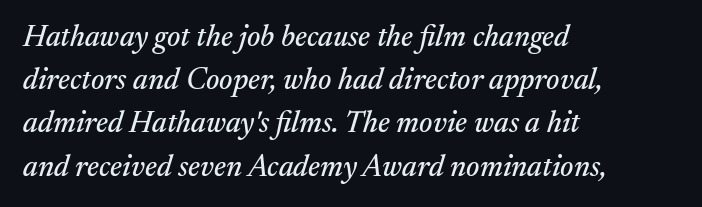
Q: Is the text italic (slanted)? A: Yes, it leans right by about 17 degrees.
Q: Is the typeface a serif or a sans-serif typeface? A: Serif.
Q: Is the text underlined? A: No.
Q: How is the paragraph aligned? A: Left-aligned.
Q: Is the spacing between letters normal or unusually wide? A: Normal.
Q: Is the spacing between lines tight, normal or loose? A: Normal.
Q: Width (condensed, normal, or wide)? A: Normal.
Q: Stroke contrast? A: Medium.
Q: x-height? A: Medium.
Q: Monospaced? A: No.
